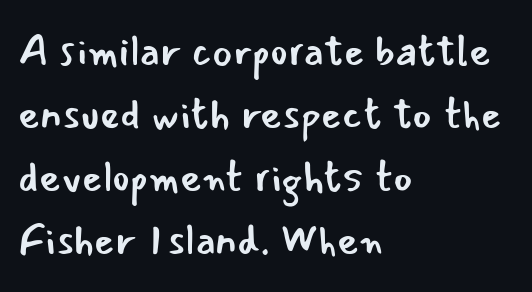
{"serif": "no", "italic": "no", "bold": "no", "weight": "regular", "width": "normal", "stroke_contrast": "low", "x_height": "small", "monospaced": "no", "underline": "no", "align": "left", "line_spacing": "normal", "line_spacing_ratio": 1.5, "letter_spacing": "normal", "letter_spacing_em": 0.0, "glyph_px": 42}
